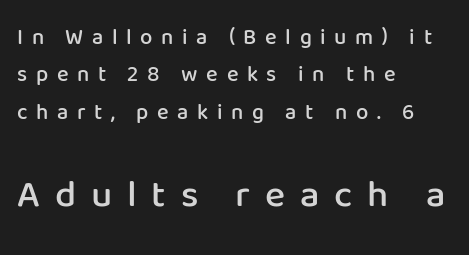
The image shows 38 px semibold sans-serif type, upright; set left-aligned, normal line spacing (1.7x), unusually wide letter spacing (+0.39 em), not underlined; the second (bottom) block is 1.73x larger; low stroke contrast and a medium x-height.
